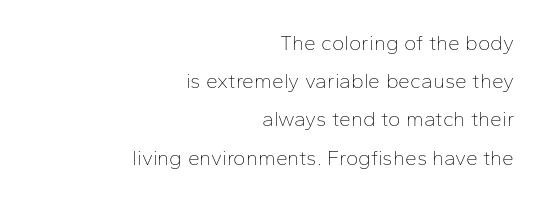
The image shows 21 px text type, upright; set right-aligned, line spacing 1.82x, normal letter spacing, not underlined.
